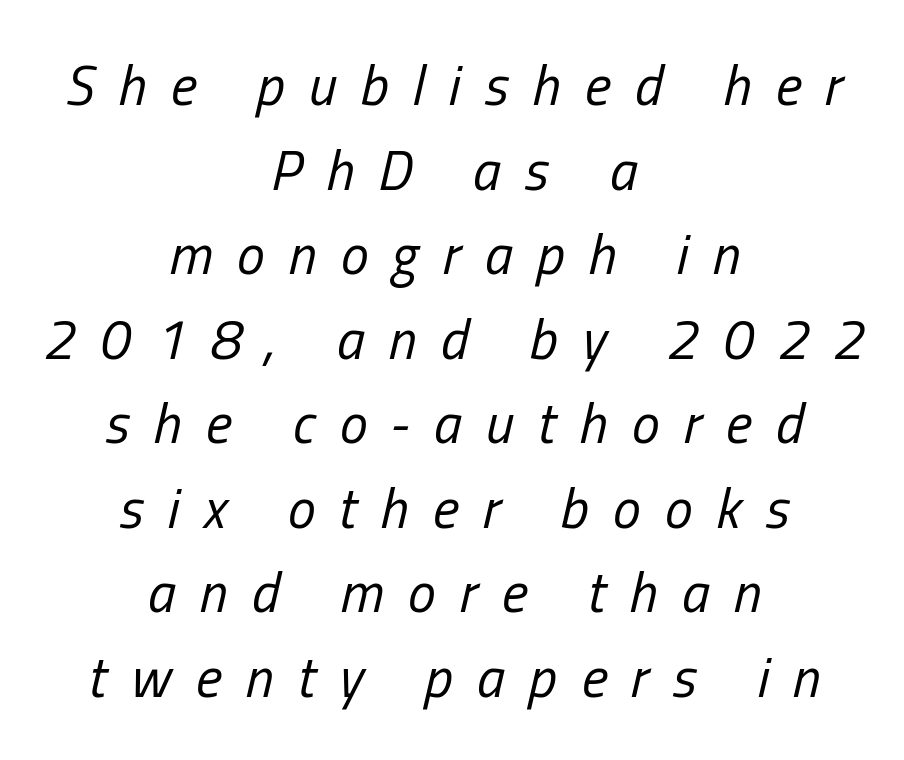
The typeface has the unassuming heft of standard copy or less. A typesetter would mark this as italic. What's the leading like? Ordinary, nothing unusual. Here the designer chose a conventional face with non-uniform glyph widths.
